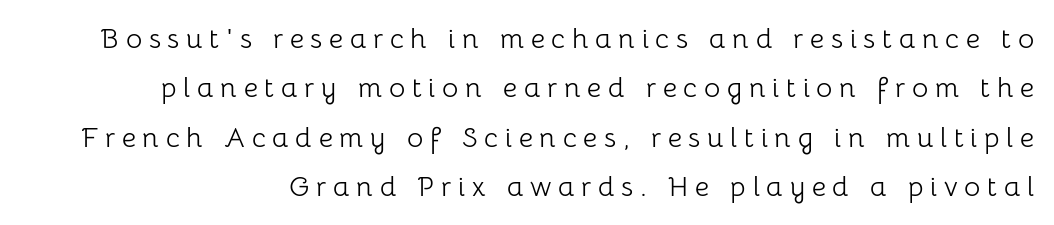
{"serif": "no", "italic": "no", "bold": "no", "weight": "light", "width": "normal", "stroke_contrast": "low", "x_height": "medium", "monospaced": "no", "underline": "no", "align": "right", "line_spacing_ratio": 1.76, "letter_spacing": "wide", "letter_spacing_em": 0.24, "glyph_px": 28}
